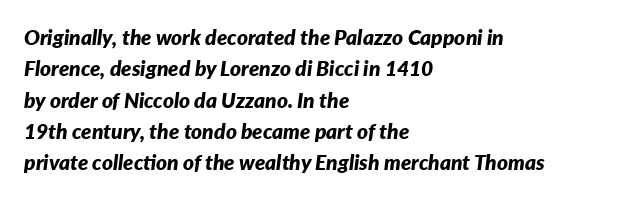
The image shows 21 px bold type, italic (leaning right); set left-aligned, normal line spacing (1.49x), normal letter spacing, not underlined.
